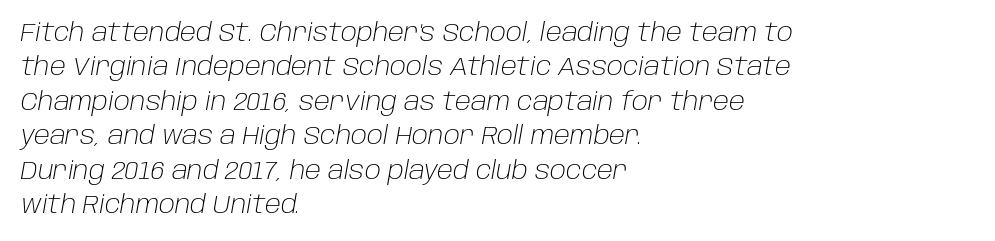
{"italic": "yes", "lean": "right", "slant_degrees": 10, "bold": "no", "underline": "no", "align": "left", "line_spacing": "normal", "line_spacing_ratio": 1.38, "letter_spacing": "normal", "letter_spacing_em": 0.0, "glyph_px": 25}
